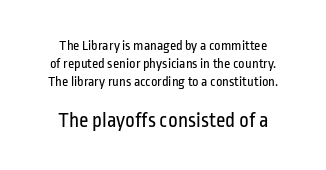
Underlining? Definitely not there. Small over large — that's the arrangement of the two blocks here. Unlike italic type, these characters show no tilt at all. The typesetter chose a symmetrical, centered arrangement here.
